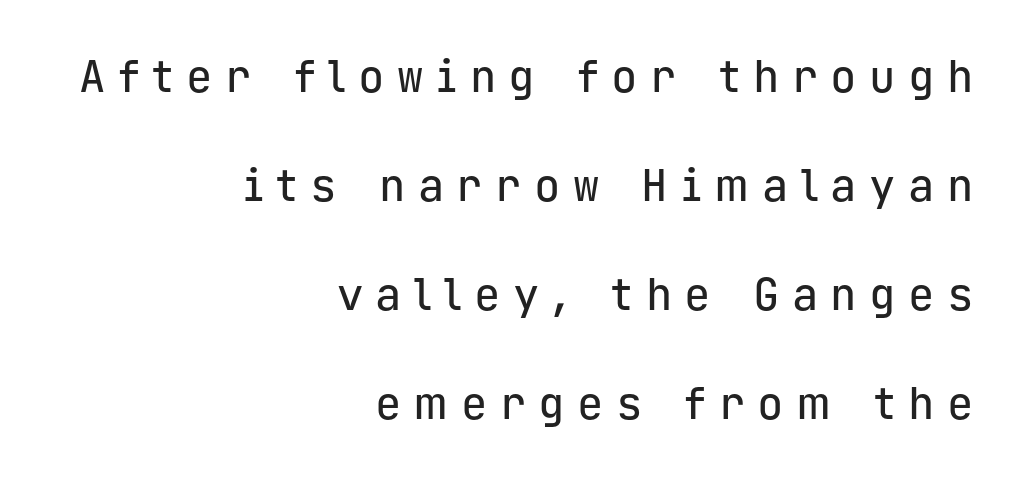
Q: Is the text italic (slanted)? A: No, it is upright.
Q: Is the typeface a serif or a sans-serif typeface? A: Sans-serif.
Q: Is the text underlined? A: No.
Q: How is the paragraph aligned? A: Right-aligned.
Q: Is the spacing between letters normal or unusually wide? A: Unusually wide.
Q: Is the spacing between lines tight, normal or loose? A: Loose.
Q: Width (condensed, normal, or wide)? A: Normal.
Q: Stroke contrast? A: Low.
Q: x-height? A: Medium.
Q: Monospaced? A: Yes.
